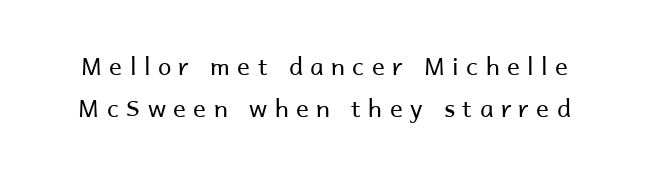
Rule under the text: the space is simply empty. Vertical strokes here are truly vertical. Spacing between characters has been opened up far beyond the box default. A quiet, ordinary-to-light weight characterises the typeface.
